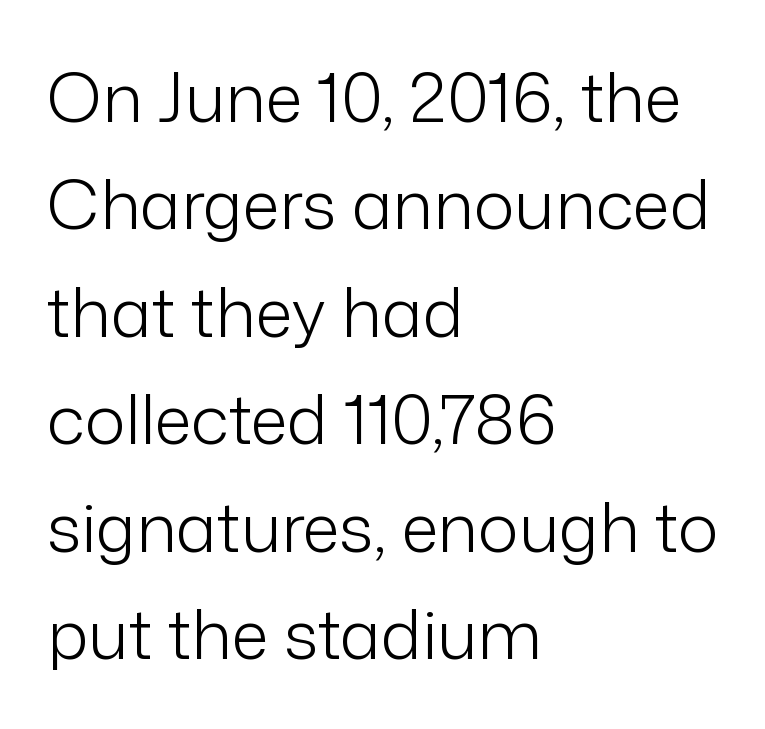
Q: Is the text bold? A: No.
Q: Is the text italic (slanted)? A: No, it is upright.
Q: Is the typeface a serif or a sans-serif typeface? A: Sans-serif.
Q: Is the text underlined? A: No.
Q: How is the paragraph aligned? A: Left-aligned.
Q: Is the spacing between letters normal or unusually wide? A: Normal.
Q: Is the spacing between lines tight, normal or loose? A: Normal.
Q: Width (condensed, normal, or wide)? A: Normal.
Q: Stroke contrast? A: Low.
Q: x-height? A: Medium.
Q: Monospaced? A: No.
